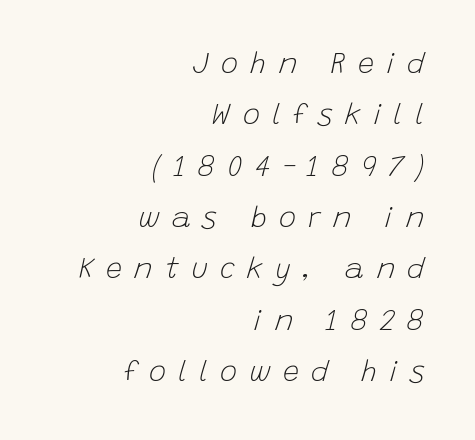
The image shows 29 px light type, italic (leaning right); set right-aligned, line spacing 1.77x, unusually wide letter spacing (+0.41 em), not underlined; low stroke contrast and a large x-height.
